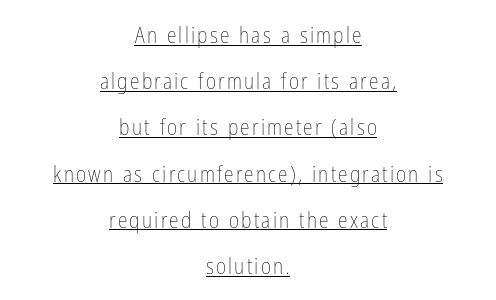
Q: Is the text bold? A: No.
Q: Is the text italic (slanted)? A: No, it is upright.
Q: Is the text underlined? A: Yes.
Q: How is the paragraph aligned? A: Centered.
Q: Is the spacing between lines tight, normal or loose? A: Loose.
